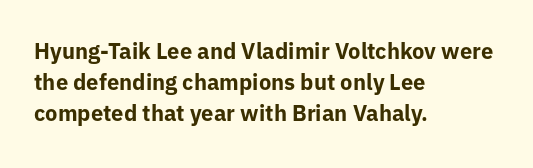
Q: Is the text bold? A: Yes.
Q: Is the text italic (slanted)? A: No, it is upright.
Q: Is the text underlined? A: No.
Q: How is the paragraph aligned? A: Left-aligned.
Q: Is the spacing between letters normal or unusually wide? A: Normal.
Q: Is the spacing between lines tight, normal or loose? A: Normal.
